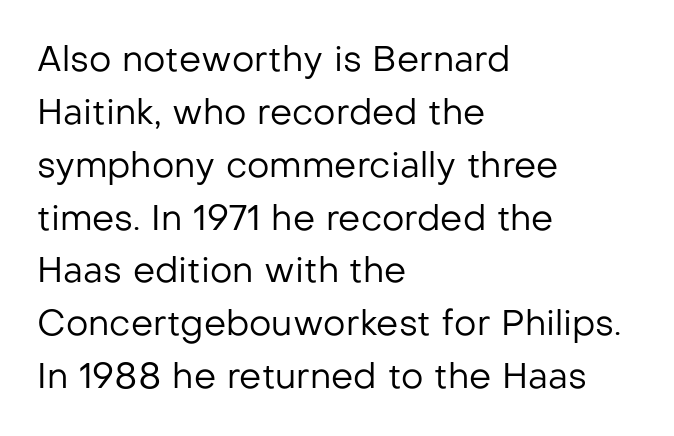
Q: Is the text bold? A: No.
Q: Is the text italic (slanted)? A: No, it is upright.
Q: Is the typeface a serif or a sans-serif typeface? A: Sans-serif.
Q: Is the text underlined? A: No.
Q: How is the paragraph aligned? A: Left-aligned.
Q: Is the spacing between letters normal or unusually wide? A: Normal.
Q: Is the spacing between lines tight, normal or loose? A: Normal.
Q: Width (condensed, normal, or wide)? A: Normal.
Q: Stroke contrast? A: Low.
Q: x-height? A: Medium.
Q: Monospaced? A: No.
